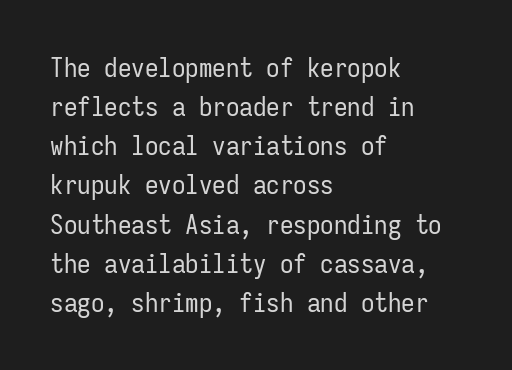
The image shows 27 px text type, upright; set left-aligned, normal line spacing (1.45x), normal letter spacing, not underlined.
